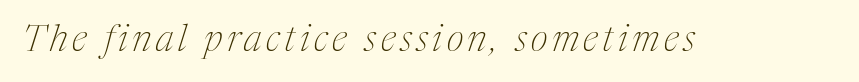
These lines are rendered in a variable-pitch font. Observe the lean: these are italic letterforms. The words here are not underlined. Each letter's strokes conclude with small projecting serifs. This is not heavy type; no bold has been used.
